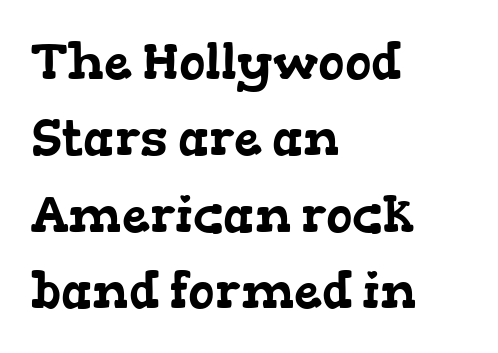
The image shows 50 px wide serif type; set left-aligned, normal line spacing (1.53x), normal letter spacing, not underlined; low stroke contrast and a medium x-height.
